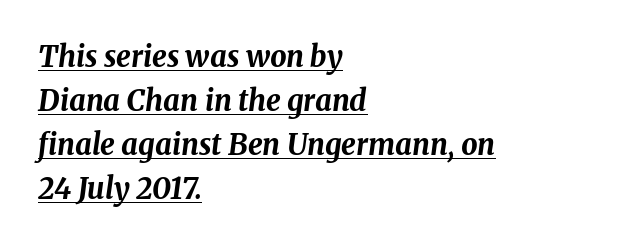
The passage shown leans; its letterforms are oblique. Vertically, the passage feels balanced, rows spaced as you'd expect. Notice how a bar underscores the lettering throughout. In terms of weight, the rendering is a true, heavy bold. Words appear dense and cohesive because spacing is normal. In CSS terms this would be text-align: left.
